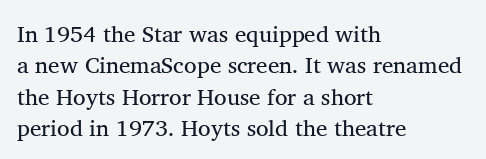
The image shows 23 px text type, upright; set left-aligned, normal line spacing (1.36x), normal letter spacing, not underlined.
